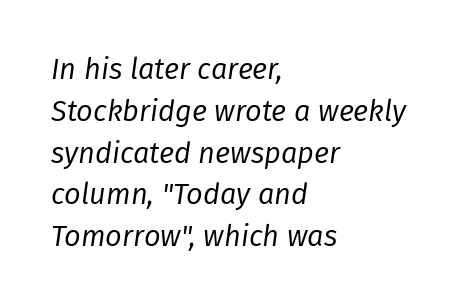
Looks like regular typesetting: each glyph gets only the width it needs. Only glyphs here, with clear space below each row. Caption: multi-line text, flush left, ragged right. Look at the tracking — it's just the regular setting, nothing added.
